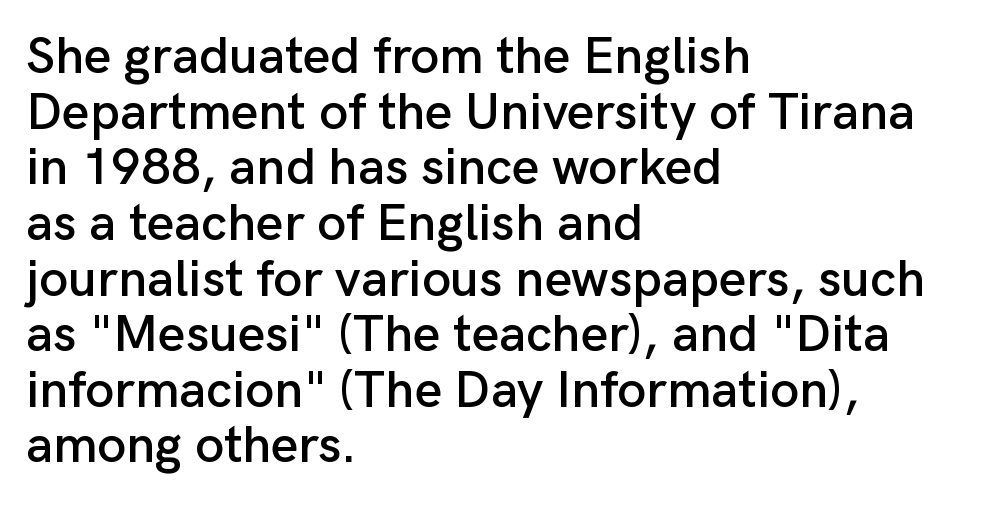
Q: Is the text italic (slanted)? A: No, it is upright.
Q: Is the typeface a serif or a sans-serif typeface? A: Sans-serif.
Q: Is the text underlined? A: No.
Q: How is the paragraph aligned? A: Left-aligned.
Q: Is the spacing between letters normal or unusually wide? A: Normal.
Q: Is the spacing between lines tight, normal or loose? A: Tight.
Q: Width (condensed, normal, or wide)? A: Normal.
Q: Stroke contrast? A: Low.
Q: x-height? A: Medium.
Q: Monospaced? A: No.
